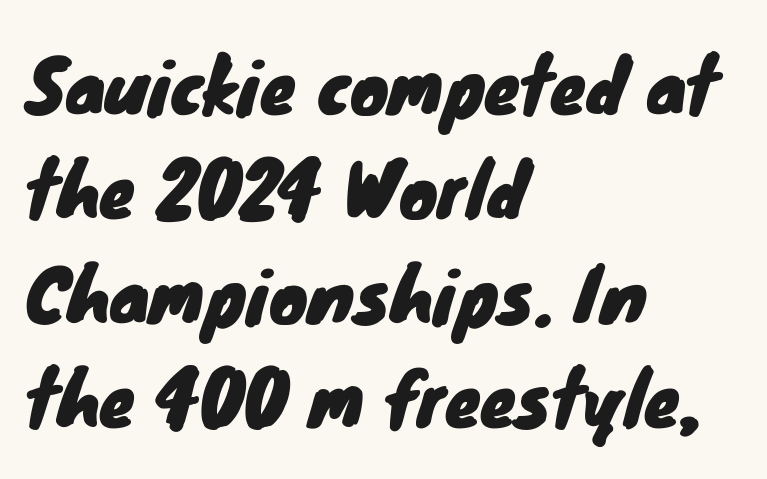
{"serif": "no", "width": "normal", "stroke_contrast": "low", "x_height": "small", "monospaced": "no", "underline": "no", "align": "left", "line_spacing": "normal", "line_spacing_ratio": 1.45, "letter_spacing": "normal", "letter_spacing_em": 0.0, "glyph_px": 72}
